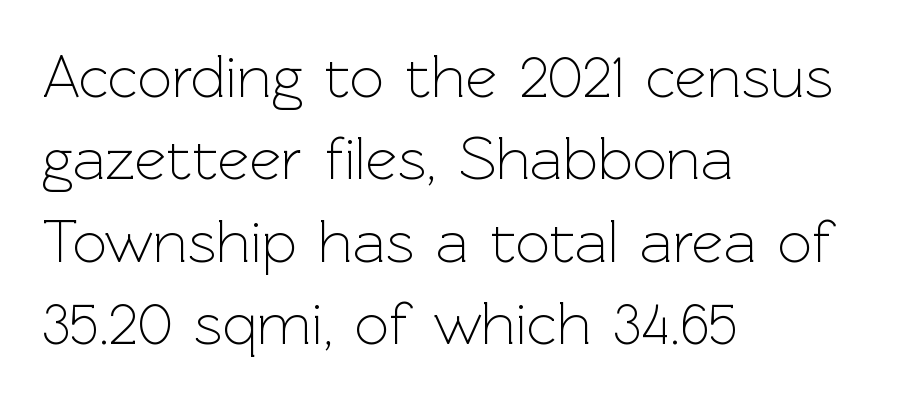
The image shows 61 px light sans-serif type, upright; set left-aligned, normal line spacing (1.35x), normal letter spacing, not underlined; a medium x-height.
